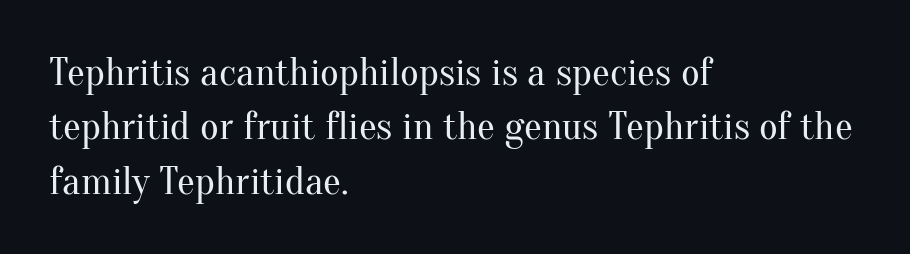
The strip under each line holds only bare page. The cut favours lightness, reaching ordinary text weight at its darkest. To sum up the face: it has serifs. This sample uses plain, unmodified letter spacing. These lines are set flush left with a ragged right edge. This is the regular roman posture of the typeface.
